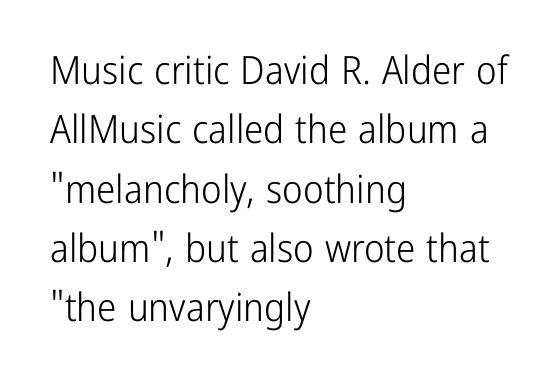
Q: Is the text bold? A: No.
Q: Is the text italic (slanted)? A: No, it is upright.
Q: Is the typeface a serif or a sans-serif typeface? A: Sans-serif.
Q: Is the text underlined? A: No.
Q: How is the paragraph aligned? A: Left-aligned.
Q: Is the spacing between letters normal or unusually wide? A: Normal.
Q: Is the spacing between lines tight, normal or loose? A: Normal.
Q: Width (condensed, normal, or wide)? A: Condensed.
Q: Stroke contrast? A: Low.
Q: x-height? A: Medium.
Q: Monospaced? A: No.
